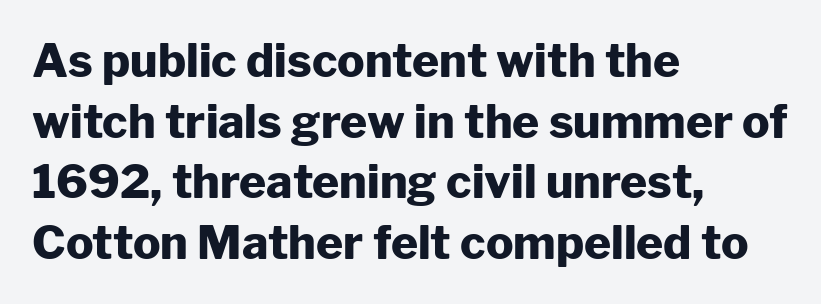
Q: Is the text bold? A: Yes.
Q: Is the text italic (slanted)? A: No, it is upright.
Q: Is the typeface a serif or a sans-serif typeface? A: Sans-serif.
Q: Is the text underlined? A: No.
Q: How is the paragraph aligned? A: Left-aligned.
Q: Is the spacing between letters normal or unusually wide? A: Normal.
Q: Is the spacing between lines tight, normal or loose? A: Normal.
Q: Width (condensed, normal, or wide)? A: Normal.
Q: Stroke contrast? A: Low.
Q: x-height? A: Medium.
Q: Monospaced? A: No.
